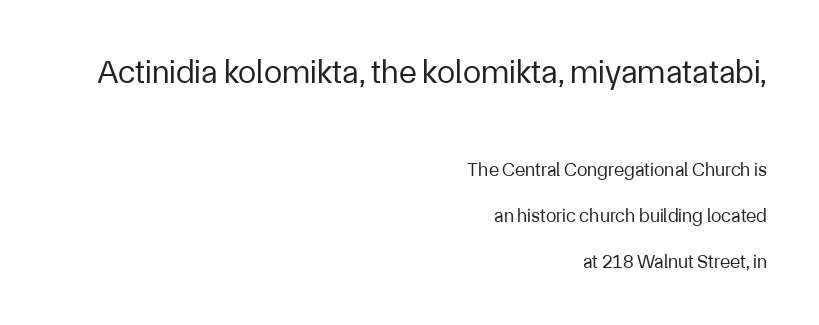
Q: Is the text bold? A: No.
Q: Is the text italic (slanted)? A: No, it is upright.
Q: Is the typeface a serif or a sans-serif typeface? A: Sans-serif.
Q: Is the text underlined? A: No.
Q: How is the paragraph aligned? A: Right-aligned.
Q: Is the spacing between letters normal or unusually wide? A: Normal.
Q: Is the spacing between lines tight, normal or loose? A: Loose.
Q: Which block of text is set in a larger size, the first (top) or the second (bottom)? A: The first (top) one.
Q: Width (condensed, normal, or wide)? A: Normal.
Q: Stroke contrast? A: Low.
Q: x-height? A: Medium.
Q: Monospaced? A: No.
